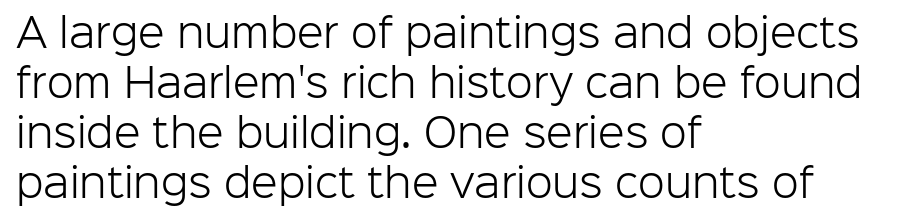
The image shows 39 px light sans-serif type, upright; set left-aligned, normal line spacing (1.28x), normal letter spacing, not underlined; low stroke contrast and a medium x-height.
